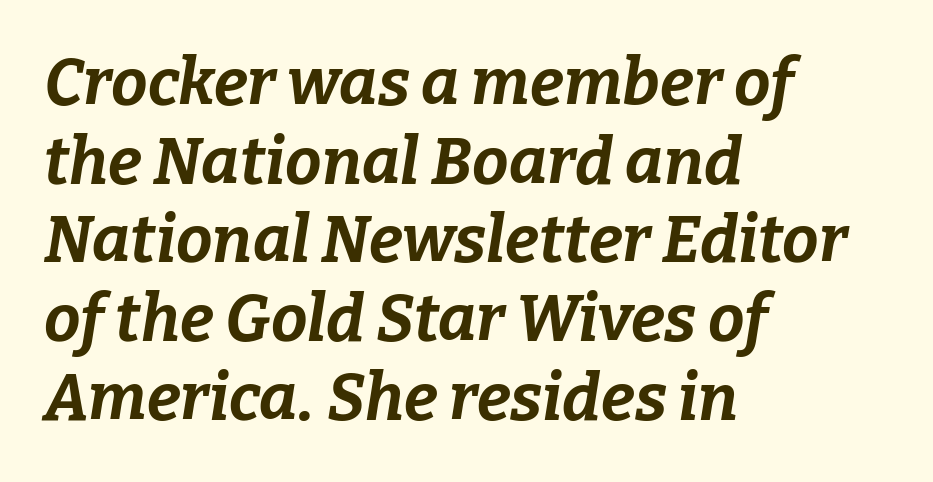
Q: Is the text bold? A: Yes.
Q: Is the text italic (slanted)? A: Yes, it leans right by about 9 degrees.
Q: Is the text underlined? A: No.
Q: How is the paragraph aligned? A: Left-aligned.
Q: Is the spacing between letters normal or unusually wide? A: Normal.
Q: Width (condensed, normal, or wide)? A: Normal.
Q: Stroke contrast? A: Low.
Q: x-height? A: Medium.
Q: Monospaced? A: No.
